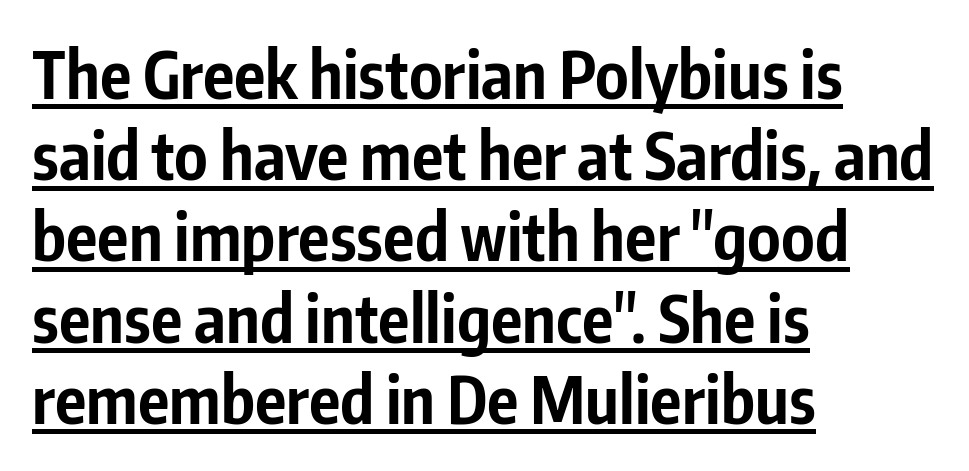
Do the characters align in a grid? No, the font is proportional. These lines are set flush left with a ragged right edge. This sample keeps an unexceptional amount of space between lines. Standard letterfit; no display-style spreading of the glyphs. Typographically, this falls in the sans-serif category.
